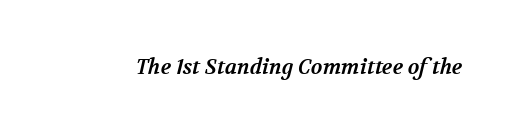
Q: Is the text bold? A: Yes.
Q: Is the text underlined? A: No.
Q: Is the spacing between letters normal or unusually wide? A: Normal.
